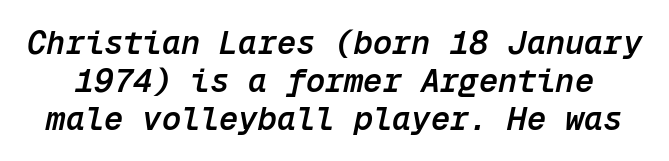
{"italic": "yes", "lean": "right", "slant_degrees": 12, "bold": "semi", "weight": "semibold", "width": "normal", "stroke_contrast": "low", "x_height": "medium", "monospaced": "yes", "underline": "no", "line_spacing_ratio": 1.18, "letter_spacing": "normal", "letter_spacing_em": 0.0, "glyph_px": 32}
